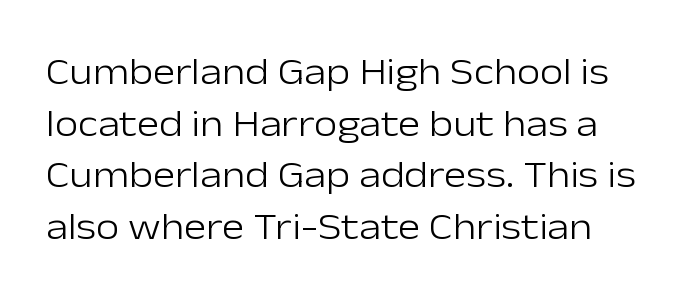
When letters stand straight like this, we call the style roman or upright. Any mark beneath the type? The region is blank. The font family rendered here belongs to the sans-serif group. Note the varied advance widths — an 'i' is clearly narrower than an 'm'.
